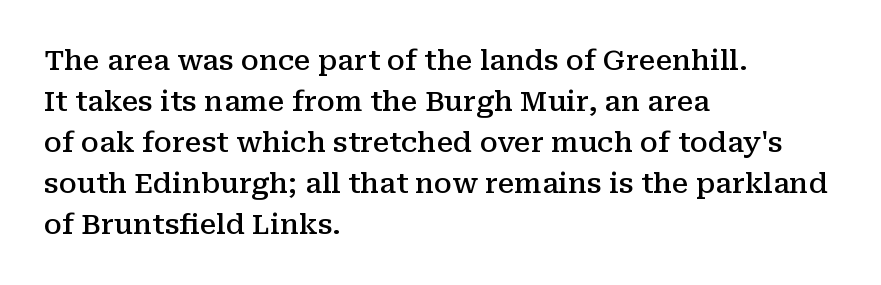
Q: Is the text bold? A: Semi-bold.
Q: Is the text italic (slanted)? A: No, it is upright.
Q: Is the typeface a serif or a sans-serif typeface? A: Serif.
Q: Is the text underlined? A: No.
Q: How is the paragraph aligned? A: Left-aligned.
Q: Is the spacing between letters normal or unusually wide? A: Normal.
Q: Is the spacing between lines tight, normal or loose? A: Normal.
Q: Width (condensed, normal, or wide)? A: Normal.
Q: Stroke contrast? A: Medium.
Q: x-height? A: Medium.
Q: Monospaced? A: No.
